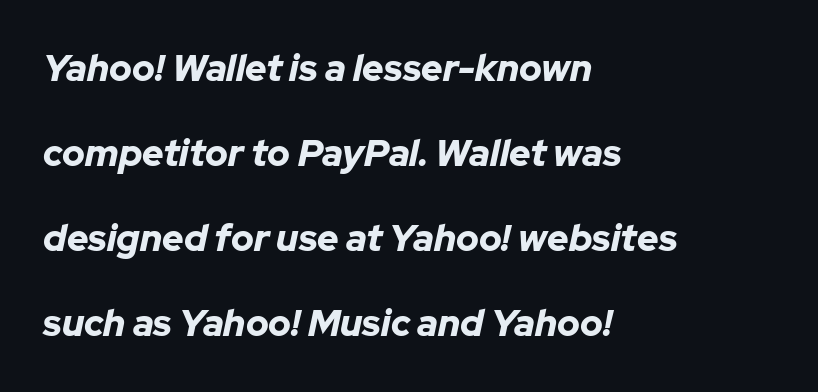
Character widths vary here, with narrow letters taking less room than wide ones. The specimen omits any rule beneath the text block's lines. The line-height multiplier appears high, well above default. The face used here has the dense, thick strokes of a bold. Is the letter spacing exaggerated? No — it looks like the ordinary default. You can tell it's italic because the verticals aren't actually vertical.
